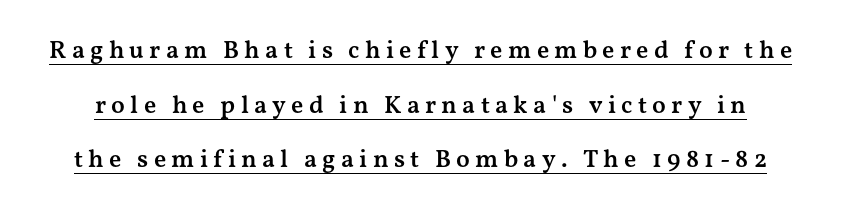
The image shows 25 px text type, upright; set loose line spacing (2.19x), unusually wide letter spacing (+0.21 em), underlined.
